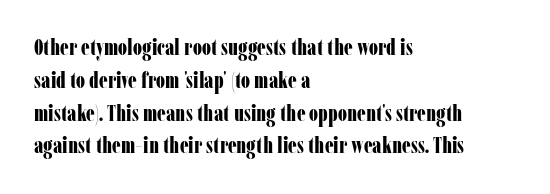
{"italic": "no", "bold": "yes", "underline": "no", "align": "left", "line_spacing": "normal", "line_spacing_ratio": 1.49, "letter_spacing": "normal", "letter_spacing_em": 0.0, "glyph_px": 22}
